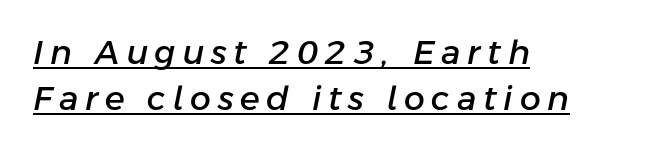
The image shows 33 px text type, italic (leaning right); set left-aligned, normal line spacing (1.39x), unusually wide letter spacing (+0.21 em), underlined; low stroke contrast and a medium x-height.
